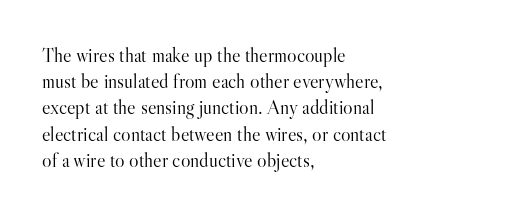
No chunkiness to these letters — they're not bold. Alignment: flush left. Do the letters lean? They stand straight. Horizontal bands of white between lines are of average thickness. Has an underline been added? It has not. Is the letter spacing exaggerated? No — it looks like the ordinary default.
